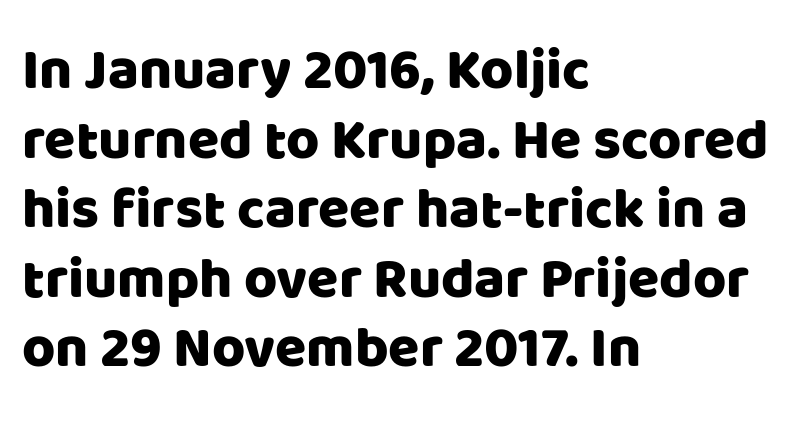
Q: Is the text italic (slanted)? A: No, it is upright.
Q: Is the typeface a serif or a sans-serif typeface? A: Sans-serif.
Q: Is the text underlined? A: No.
Q: How is the paragraph aligned? A: Left-aligned.
Q: Is the spacing between letters normal or unusually wide? A: Normal.
Q: Width (condensed, normal, or wide)? A: Normal.
Q: Stroke contrast? A: Low.
Q: x-height? A: Large.
Q: Monospaced? A: No.
